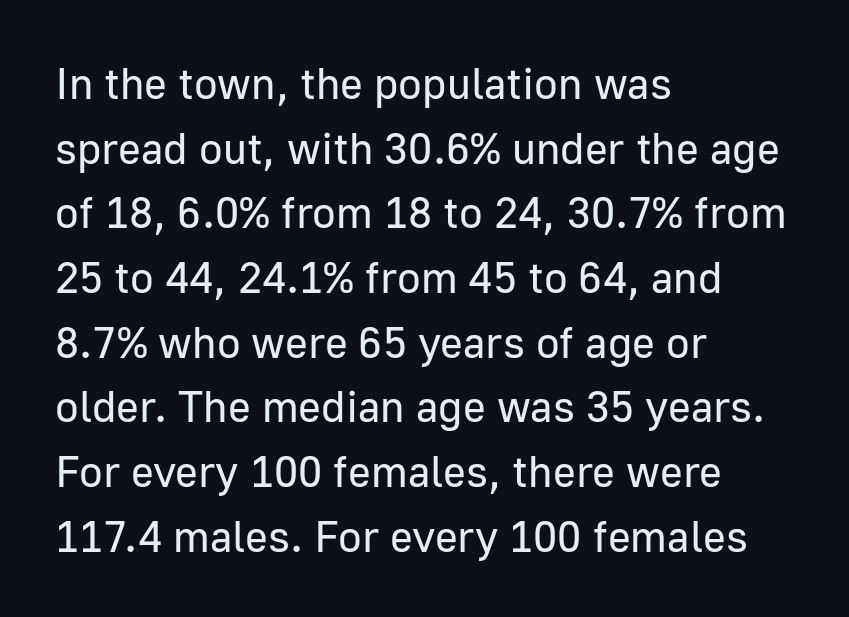
The image shows 44 px regular-weight sans-serif type, upright; set left-aligned, normal line spacing (1.47x), normal letter spacing, not underlined; low stroke contrast and a medium x-height.
